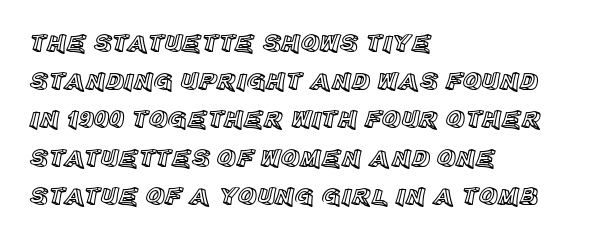
The image shows 26 px text type; set left-aligned, normal line spacing (1.47x), normal letter spacing, not underlined.
